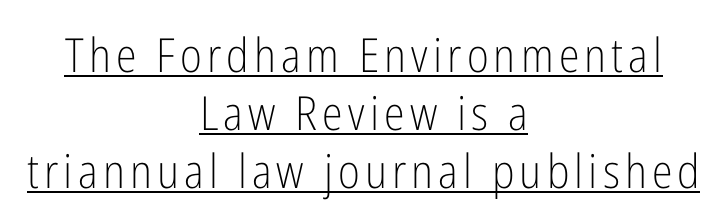
{"serif": "no", "italic": "no", "bold": "no", "weight": "light", "width": "condensed", "stroke_contrast": "low", "x_height": "medium", "monospaced": "no", "underline": "yes", "align": "center", "line_spacing_ratio": 1.23, "glyph_px": 47}
